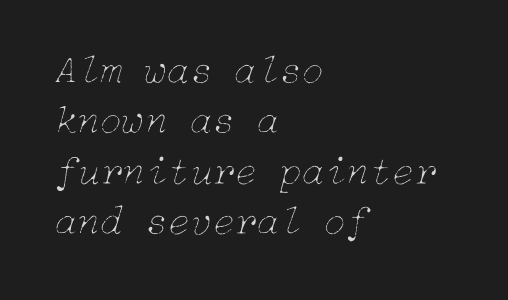
Q: Is the text bold? A: No.
Q: Is the text italic (slanted)? A: Yes, it leans right by about 15 degrees.
Q: Is the text underlined? A: No.
Q: How is the paragraph aligned? A: Left-aligned.
Q: Is the spacing between letters normal or unusually wide? A: Normal.
Q: Width (condensed, normal, or wide)? A: Normal.
Q: Stroke contrast? A: Low.
Q: x-height? A: Medium.
